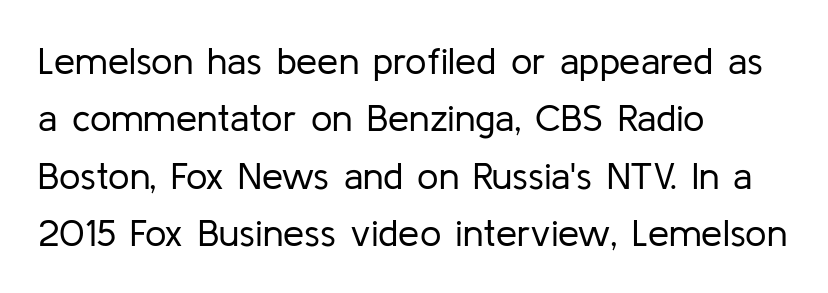
{"serif": "no", "italic": "no", "bold": "no", "weight": "regular", "width": "normal", "stroke_contrast": "low", "x_height": "medium", "monospaced": "no", "underline": "no", "align": "left", "line_spacing": "normal", "line_spacing_ratio": 1.51, "letter_spacing": "normal", "letter_spacing_em": 0.0, "glyph_px": 38}
